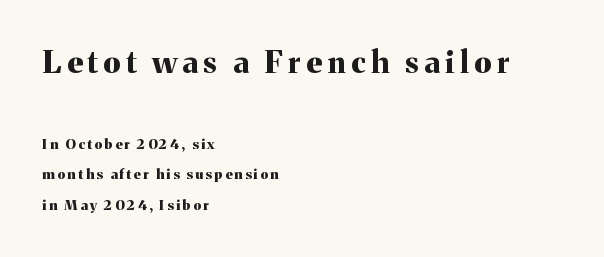
These lines stack with their left ends in a neat column. Note: larger setting up top, smaller setting below. Nope, not italic — everything's standing straight. What's the leading like? Stretched, with rows far apart. The space directly below the letters is spotless.
